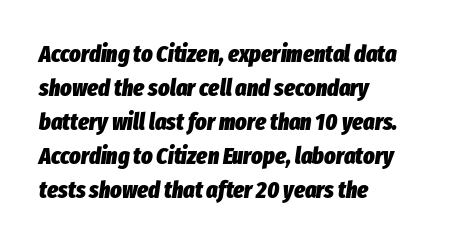
Q: Is the text bold? A: Yes.
Q: Is the text italic (slanted)? A: Yes, it leans right by about 8 degrees.
Q: Is the text underlined? A: No.
Q: How is the paragraph aligned? A: Left-aligned.
Q: Is the spacing between letters normal or unusually wide? A: Normal.
Q: Is the spacing between lines tight, normal or loose? A: Normal.
